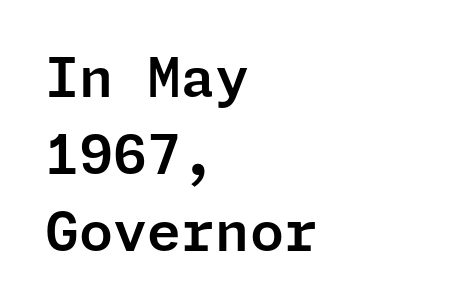
Q: Is the text italic (slanted)? A: No, it is upright.
Q: Is the typeface a serif or a sans-serif typeface? A: Sans-serif.
Q: Is the text underlined? A: No.
Q: How is the paragraph aligned? A: Left-aligned.
Q: Is the spacing between letters normal or unusually wide? A: Normal.
Q: Is the spacing between lines tight, normal or loose? A: Normal.
Q: Width (condensed, normal, or wide)? A: Normal.
Q: Stroke contrast? A: Low.
Q: x-height? A: Medium.
